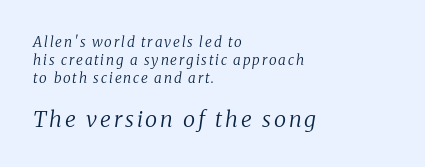
{"italic": "yes", "lean": "right", "slant_degrees": 8, "bold": "no", "underline": "no", "align": "left", "line_spacing": "normal", "line_spacing_ratio": 1.3, "larger_block": "second", "size_ratio": 1.57, "glyph_px": 22}
